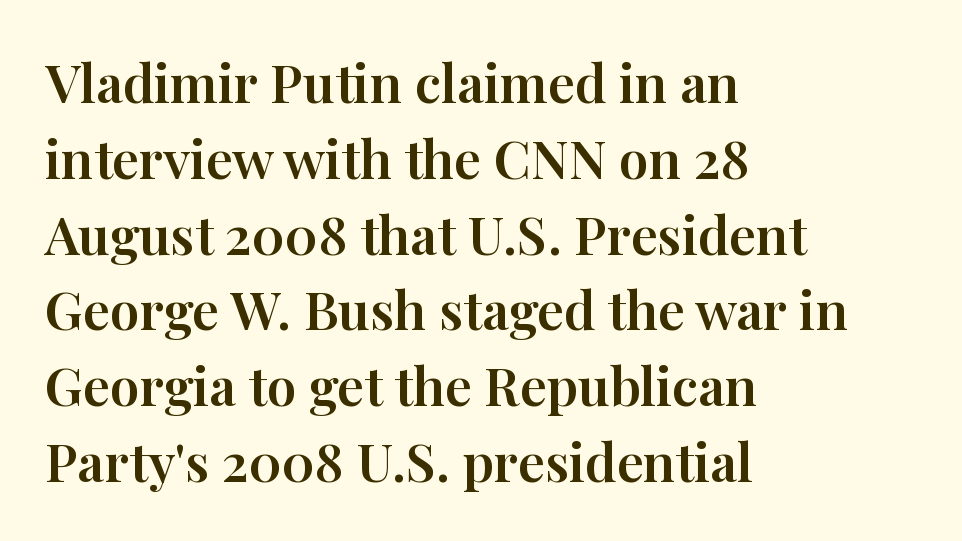
A normal amount of white space separates one row of letters from the next. The words here are not underlined. Each letter's strokes conclude with small projecting serifs. The paragraph shown leans on its left margin. Notice how the stems are strictly vertical — no italics here.
